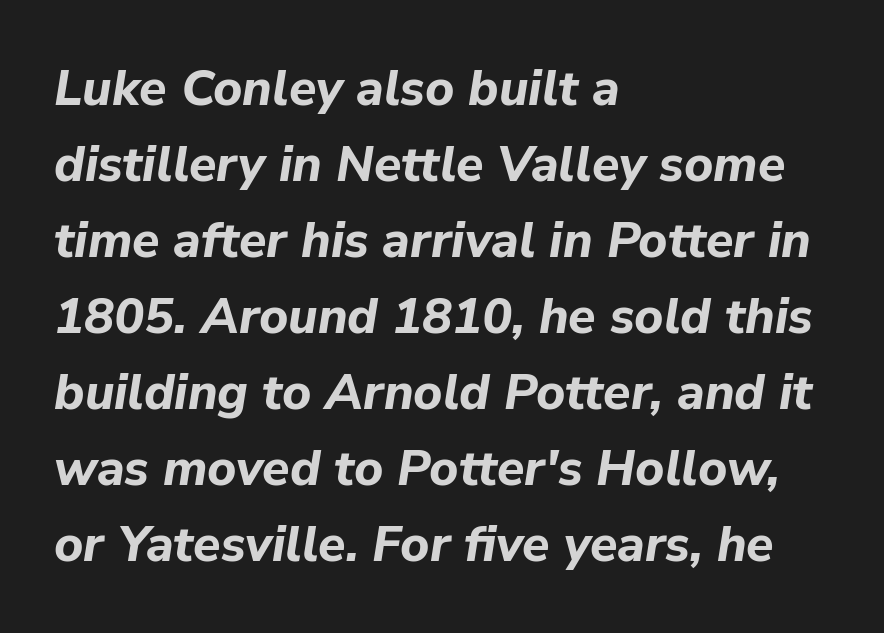
Q: Is the text bold? A: Yes.
Q: Is the text italic (slanted)? A: Yes, it leans right by about 9 degrees.
Q: Is the text underlined? A: No.
Q: How is the paragraph aligned? A: Left-aligned.
Q: Is the spacing between letters normal or unusually wide? A: Normal.
Q: Is the spacing between lines tight, normal or loose? A: Normal.
Q: Width (condensed, normal, or wide)? A: Normal.
Q: Stroke contrast? A: Low.
Q: x-height? A: Medium.
Q: Monospaced? A: No.
